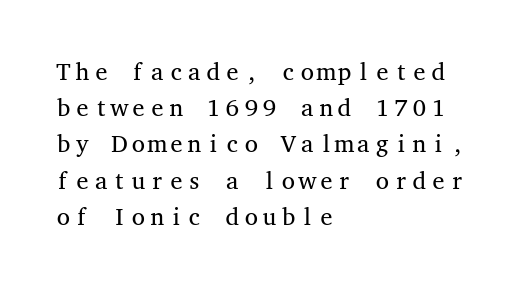
{"italic": "no", "bold": "no", "underline": "no", "align": "left", "line_spacing": "normal", "line_spacing_ratio": 1.51, "letter_spacing": "normal", "letter_spacing_em": 0.0, "glyph_px": 24}
